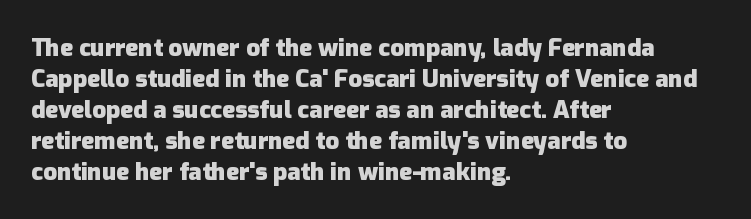
{"italic": "no", "bold": "yes", "underline": "no", "align": "left", "line_spacing": "normal", "line_spacing_ratio": 1.29, "letter_spacing": "normal", "letter_spacing_em": 0.0, "glyph_px": 24}
